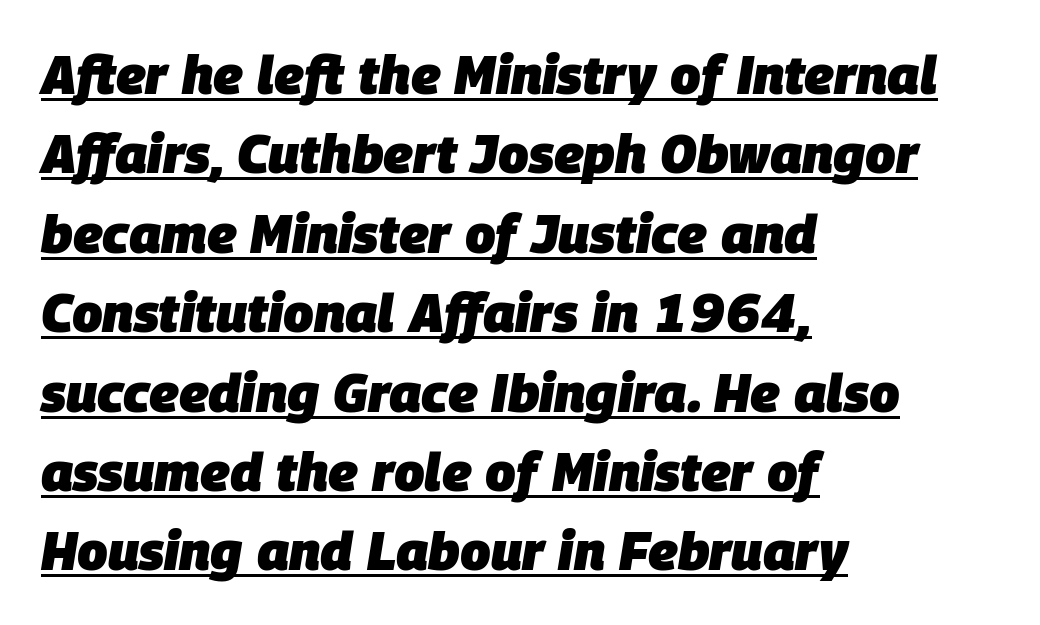
The image shows 54 px heavy type, italic (leaning right); set left-aligned, normal line spacing (1.47x), normal letter spacing, underlined; low stroke contrast and a large x-height.
